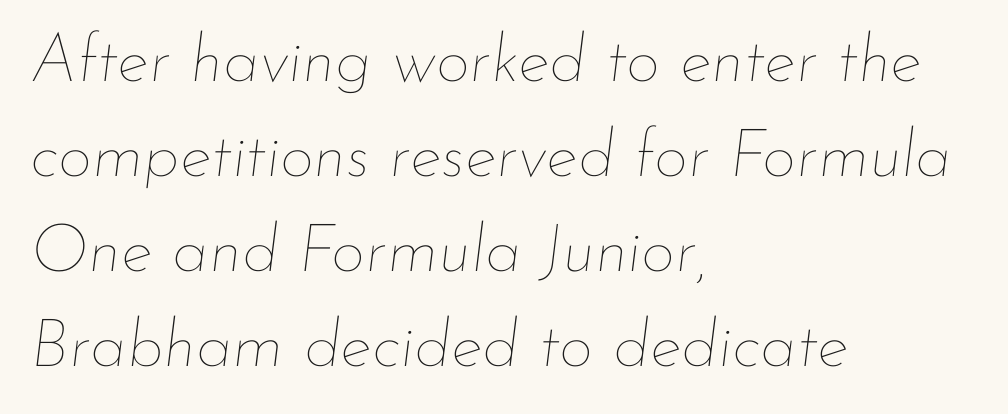
Horizontal alignment here is leftward, the default for most running prose. Check under the words: just untouched page. Varying glyph widths throughout — classic text-font behaviour. Reading down the column, the eye jumps a familiar distance to each next line.
